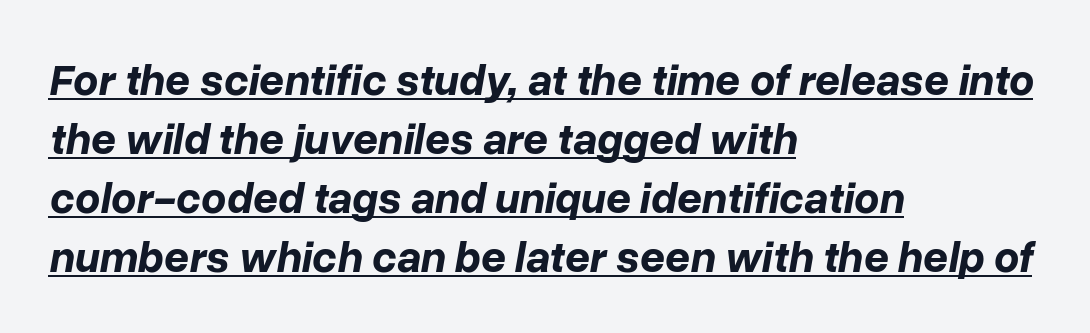
The image shows 44 px bold type, italic (leaning right); set left-aligned, normal line spacing (1.34x), normal letter spacing, underlined; low stroke contrast and a medium x-height.
